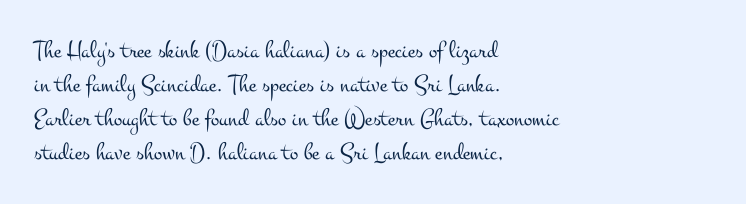
Q: Is the text bold? A: No.
Q: Is the text italic (slanted)? A: Yes.
Q: Is the text underlined? A: No.
Q: How is the paragraph aligned? A: Left-aligned.
Q: Is the spacing between letters normal or unusually wide? A: Normal.
Q: Is the spacing between lines tight, normal or loose? A: Normal.
